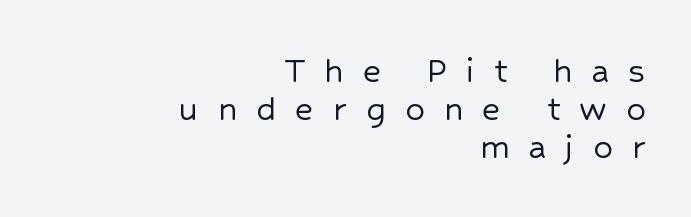
{"serif": "no", "italic": "no", "width": "normal", "stroke_contrast": "low", "x_height": "medium", "monospaced": "no", "underline": "no", "align": "right", "line_spacing": "tight", "line_spacing_ratio": 0.97, "letter_spacing": "wide", "letter_spacing_em": 0.49, "glyph_px": 39}
